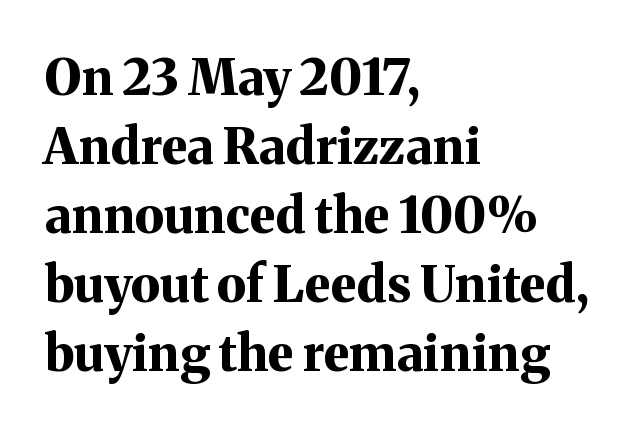
Underlining? Definitely not there. A typesetter would mark this as roman, not italic. Tracking value appears to be zero — textbook default spacing. This sample is left-justified, so line endings fall wherever the words run out.
